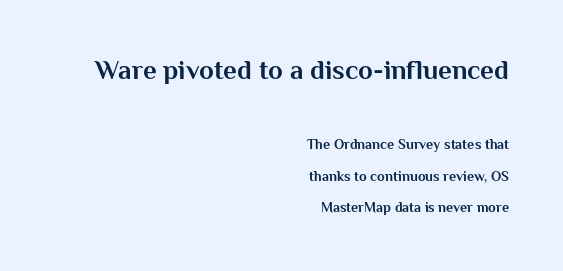
The rag falls on the left side of this text block. Does the lettering tilt? It doesn't — this is upright. The line texture is even and compact thanks to regular tracking. Scale decreases going downward across the two blocks.
